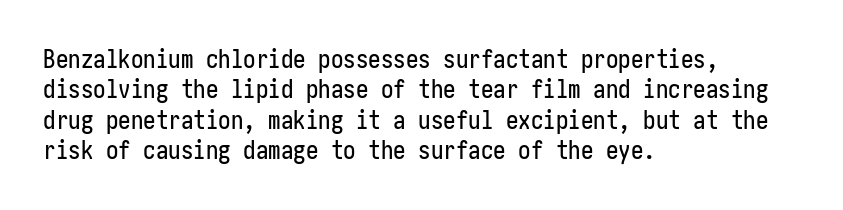
The typography opts for an upright posture over an oblique one. The letterforms sit shoulder to shoulder at normal distance. Compared with a centered layout, this one pins lines to the left instead. Descenders are the only things crossing below the line.
